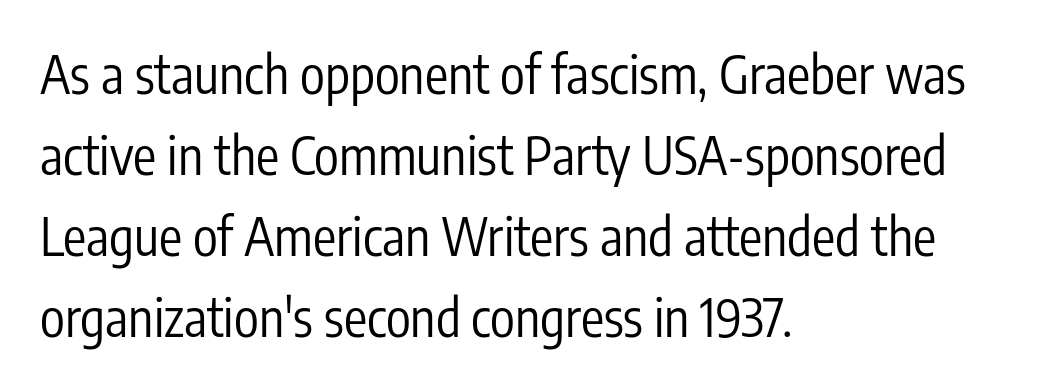
Q: Is the text bold? A: No.
Q: Is the text italic (slanted)? A: No, it is upright.
Q: Is the typeface a serif or a sans-serif typeface? A: Sans-serif.
Q: Is the text underlined? A: No.
Q: How is the paragraph aligned? A: Left-aligned.
Q: Is the spacing between letters normal or unusually wide? A: Normal.
Q: Is the spacing between lines tight, normal or loose? A: Normal.
Q: Width (condensed, normal, or wide)? A: Condensed.
Q: Stroke contrast? A: Low.
Q: x-height? A: Medium.
Q: Monospaced? A: No.
